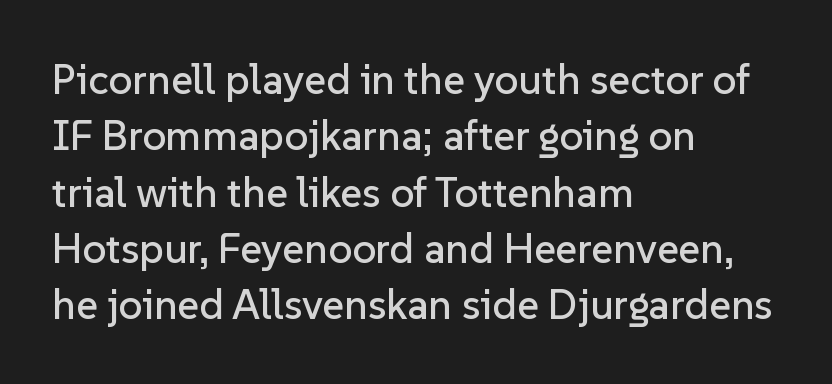
Q: Is the text italic (slanted)? A: No, it is upright.
Q: Is the typeface a serif or a sans-serif typeface? A: Sans-serif.
Q: Is the text underlined? A: No.
Q: How is the paragraph aligned? A: Left-aligned.
Q: Is the spacing between letters normal or unusually wide? A: Normal.
Q: Is the spacing between lines tight, normal or loose? A: Normal.
Q: Width (condensed, normal, or wide)? A: Normal.
Q: Stroke contrast? A: Low.
Q: x-height? A: Medium.
Q: Monospaced? A: No.
